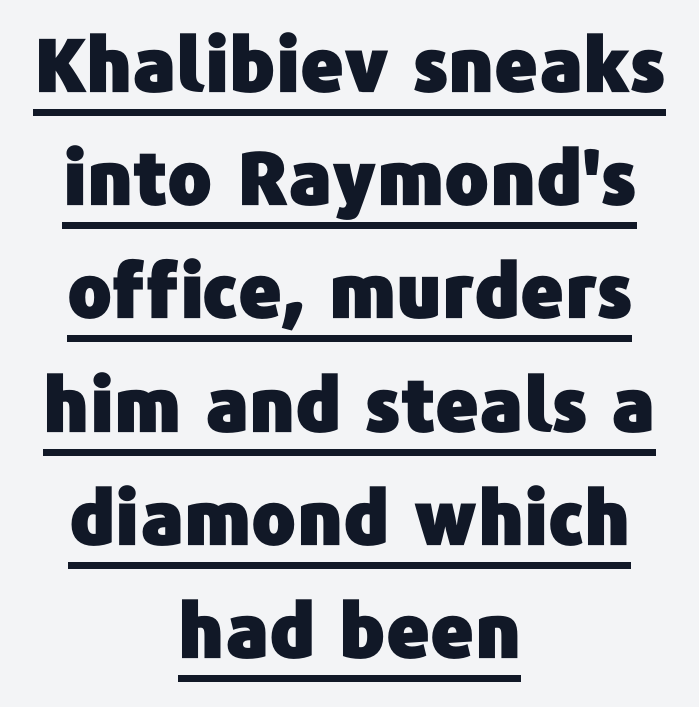
{"serif": "no", "italic": "no", "width": "normal", "stroke_contrast": "low", "x_height": "medium", "monospaced": "no", "underline": "yes", "align": "center", "line_spacing": "normal", "line_spacing_ratio": 1.53, "letter_spacing": "normal", "letter_spacing_em": 0.0, "glyph_px": 74}
